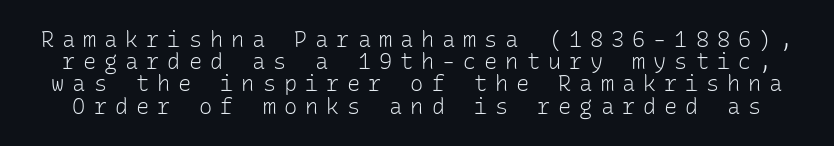
Q: Is the text bold? A: No.
Q: Is the text italic (slanted)? A: No, it is upright.
Q: Is the text underlined? A: No.
Q: Is the spacing between letters normal or unusually wide? A: Unusually wide.
Q: Is the spacing between lines tight, normal or loose? A: Tight.
